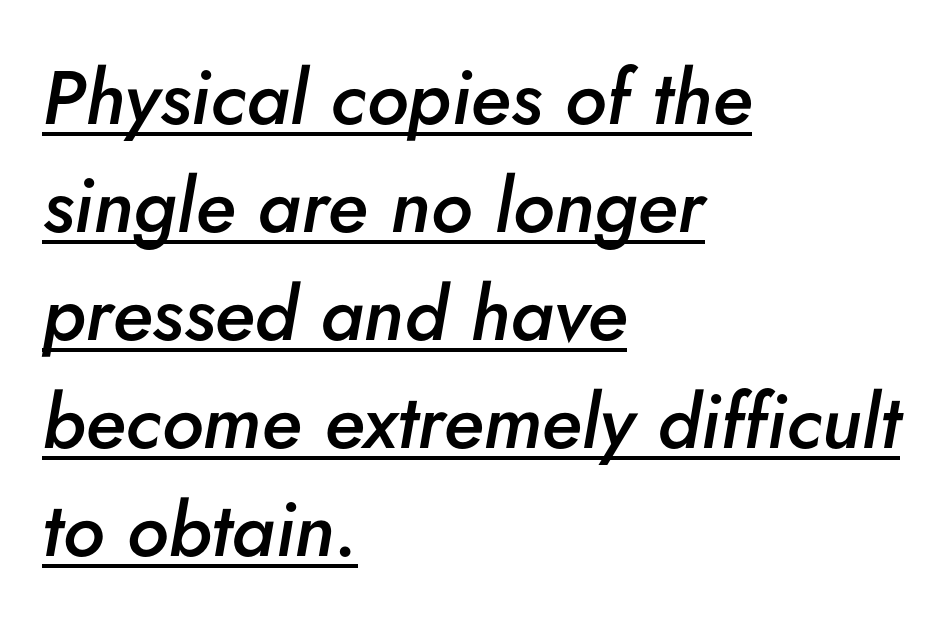
A typographer would call this underscored text. This rendering leaves character spacing at its baseline value. Horizontal alignment here is leftward, the default for most running prose. This sample has the flowing, uneven cadence of proportional lettering. Tall strokes in this sample are angled rather than plumb.
